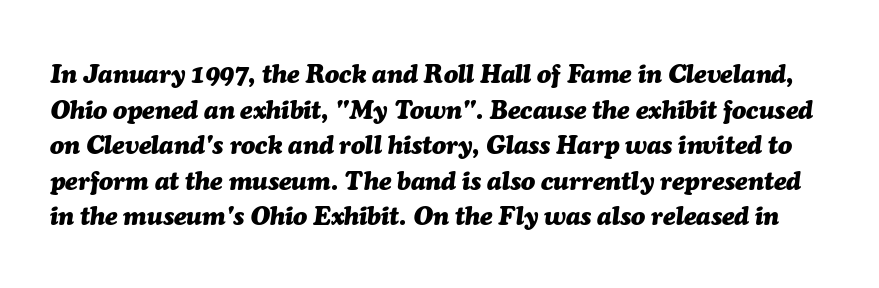
The image shows 26 px bold type, italic (leaning right); set normal line spacing (1.37x), normal letter spacing, not underlined.
